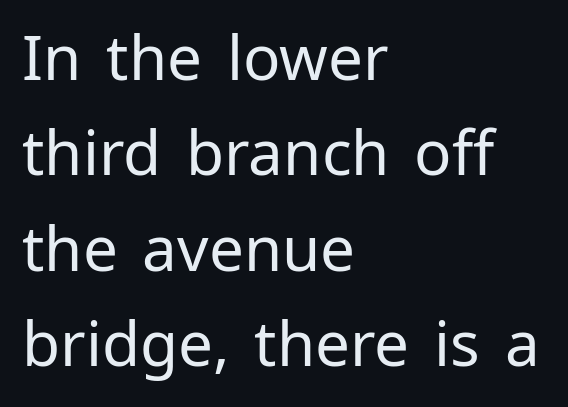
The image shows 62 px regular-weight sans-serif type, upright; set left-aligned, normal line spacing (1.54x), normal letter spacing, not underlined; low stroke contrast and a medium x-height.
